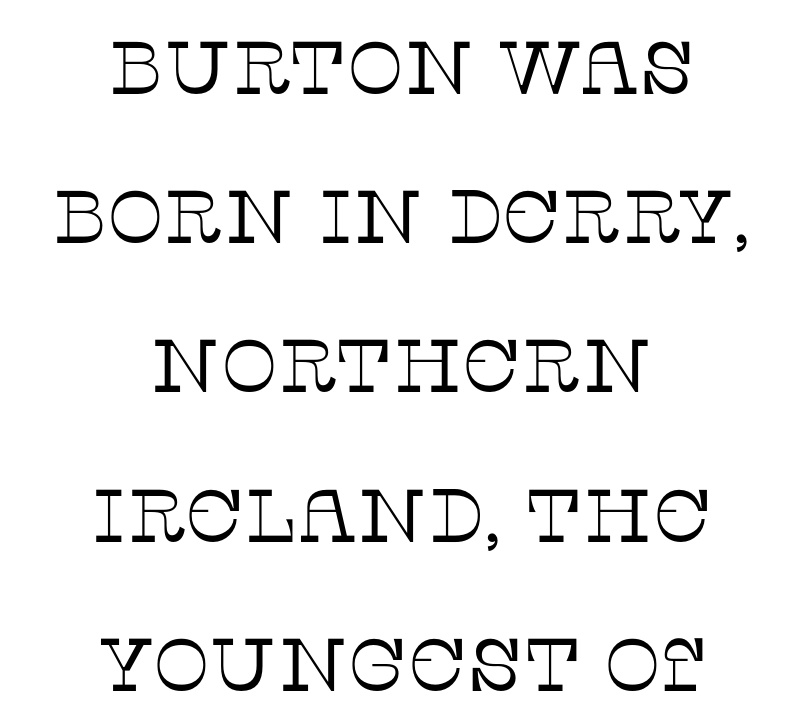
Q: Is the text bold? A: No.
Q: Is the text italic (slanted)? A: No, it is upright.
Q: Is the typeface a serif or a sans-serif typeface? A: Serif.
Q: Is the text underlined? A: No.
Q: How is the paragraph aligned? A: Centered.
Q: Is the spacing between letters normal or unusually wide? A: Normal.
Q: Is the spacing between lines tight, normal or loose? A: Loose.
Q: Width (condensed, normal, or wide)? A: Normal.
Q: Stroke contrast? A: Low.
Q: x-height? A: Large.
Q: Monospaced? A: No.
